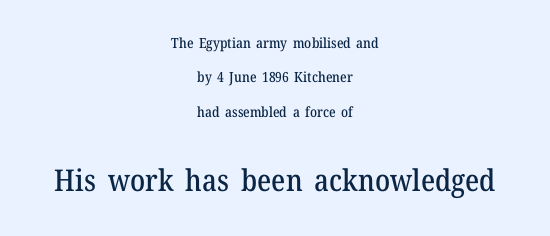
{"serif": "yes", "italic": "no", "width": "normal", "stroke_contrast": "medium", "x_height": "medium", "monospaced": "no", "underline": "no", "align": "center", "line_spacing": "loose", "line_spacing_ratio": 2.46, "letter_spacing": "normal", "letter_spacing_em": 0.0, "larger_block": "second", "size_ratio": 2.14, "glyph_px": 30}
